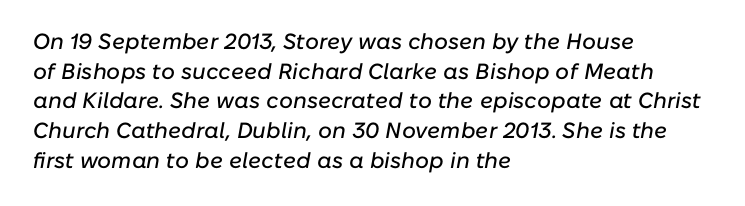
{"italic": "yes", "lean": "right", "slant_degrees": 10, "underline": "no", "align": "left", "line_spacing": "normal", "line_spacing_ratio": 1.35, "letter_spacing": "normal", "letter_spacing_em": 0.0, "glyph_px": 22}
